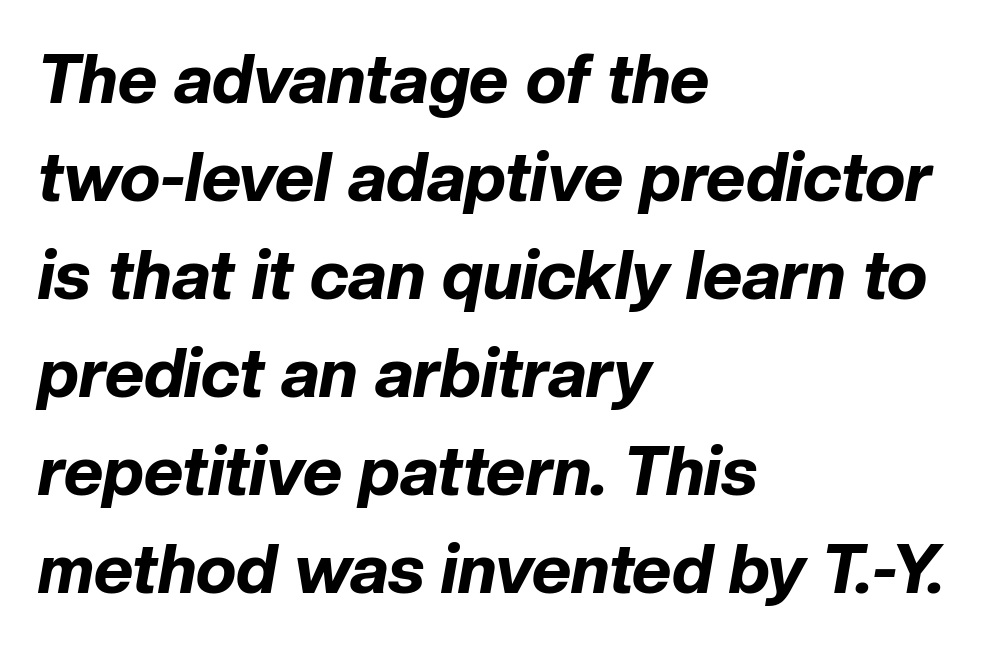
A full-strength bold gives these letters their thick strokes. Glyph-to-glyph distance matches everyday printed text. A classic flush-left, rag-right setting is used for this passage. This sample has the flowing, uneven cadence of proportional lettering. Underlining? Definitely not there.
